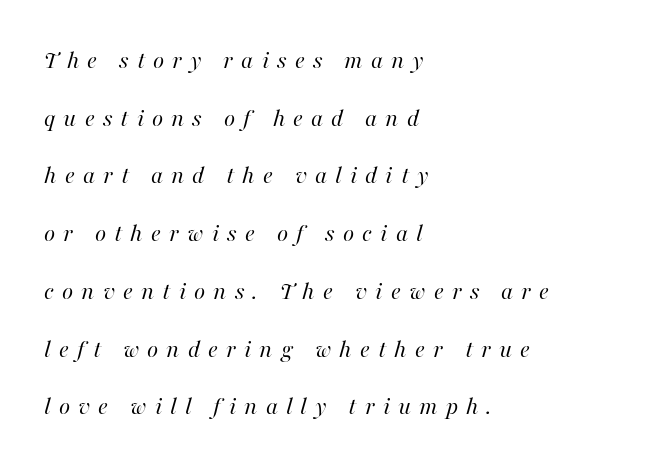
{"italic": "yes", "lean": "right", "slant_degrees": 16, "bold": "no", "underline": "no", "align": "left", "line_spacing": "loose", "line_spacing_ratio": 2.22, "letter_spacing": "wide", "letter_spacing_em": 0.31, "glyph_px": 26}
